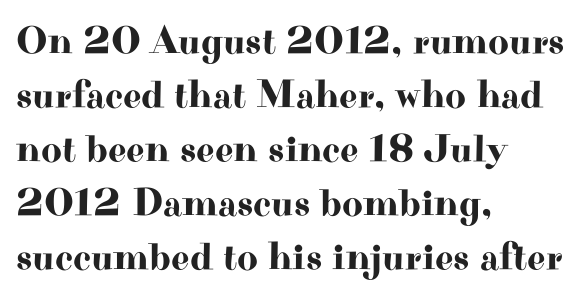
Q: Is the text italic (slanted)? A: No, it is upright.
Q: Is the typeface a serif or a sans-serif typeface? A: Serif.
Q: Is the text underlined? A: No.
Q: How is the paragraph aligned? A: Left-aligned.
Q: Is the spacing between letters normal or unusually wide? A: Normal.
Q: Is the spacing between lines tight, normal or loose? A: Normal.
Q: Width (condensed, normal, or wide)? A: Wide.
Q: Stroke contrast? A: High.
Q: x-height? A: Small.
Q: Monospaced? A: No.
